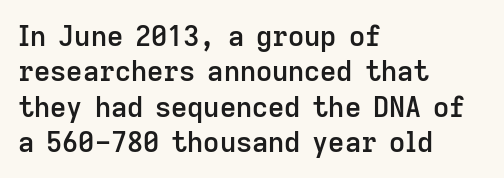
The face used here is a sans, in the tradition of grotesques and geometrics. A typesetter would call this zero additional tracking. Proportional: the letters do not fall into vertical columns. Leftover space on each line is placed entirely after the last word. Regular leading.
